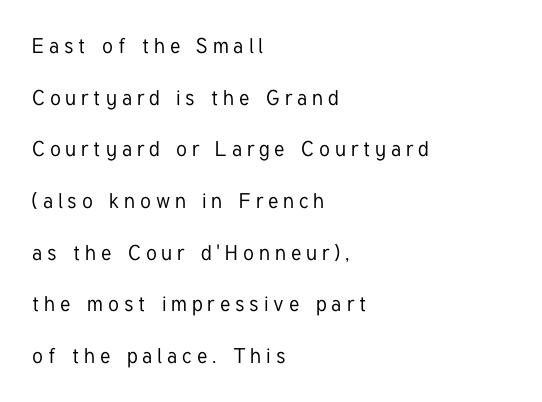
Q: Is the text italic (slanted)? A: No, it is upright.
Q: Is the text underlined? A: No.
Q: How is the paragraph aligned? A: Left-aligned.
Q: Is the spacing between letters normal or unusually wide? A: Unusually wide.
Q: Is the spacing between lines tight, normal or loose? A: Loose.
